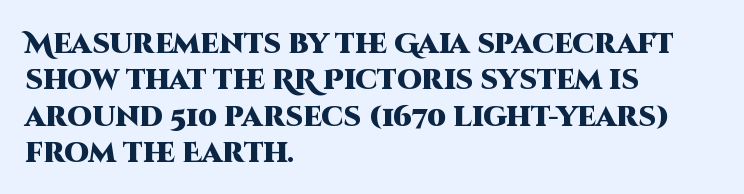
Q: Is the text bold? A: Yes.
Q: Is the text italic (slanted)? A: No, it is upright.
Q: Is the typeface a serif or a sans-serif typeface? A: Sans-serif.
Q: Is the text underlined? A: No.
Q: How is the paragraph aligned? A: Left-aligned.
Q: Is the spacing between letters normal or unusually wide? A: Normal.
Q: Is the spacing between lines tight, normal or loose? A: Normal.
Q: Width (condensed, normal, or wide)? A: Normal.
Q: Stroke contrast? A: High.
Q: x-height? A: Large.
Q: Monospaced? A: No.
